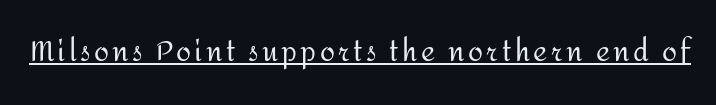
{"italic": "no", "bold": "no", "underline": "yes", "glyph_px": 27}
